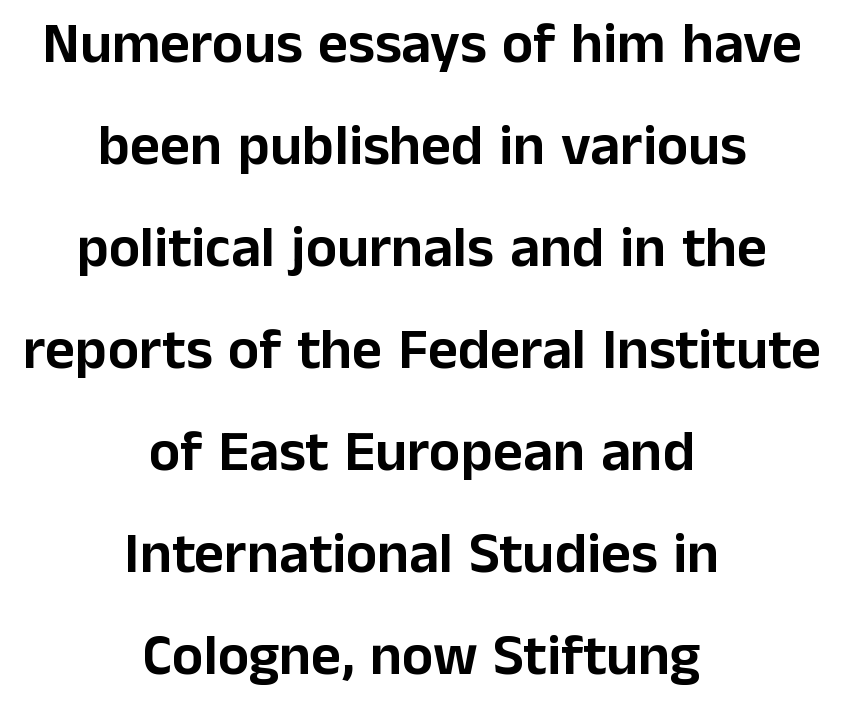
The passage is arranged like a title page — every line centered. Words appear dense and cohesive because spacing is normal. The letters stand upright; this is a roman face. Looks like regular typesetting: each glyph gets only the width it needs. Type without underlining.
